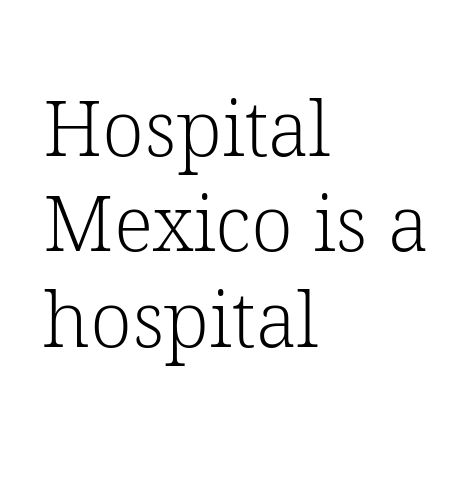
{"serif": "yes", "italic": "no", "bold": "no", "weight": "light", "width": "normal", "stroke_contrast": "low", "x_height": "medium", "monospaced": "no", "underline": "no", "align": "left", "line_spacing_ratio": 1.24, "letter_spacing": "normal", "letter_spacing_em": 0.0, "glyph_px": 77}
